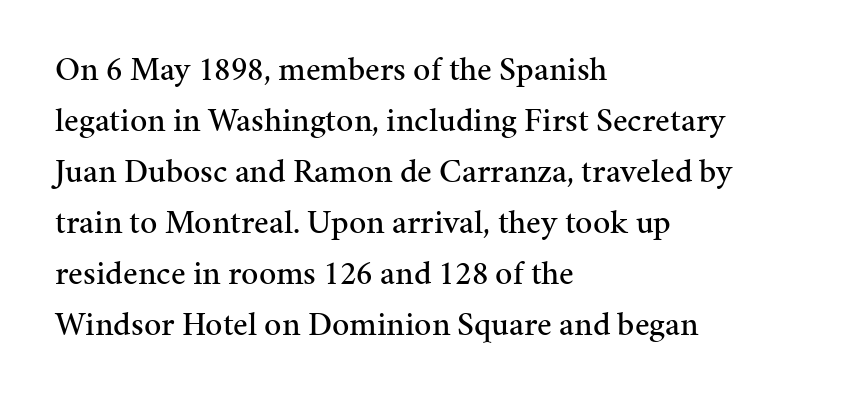
{"serif": "yes", "italic": "no", "width": "normal", "stroke_contrast": "medium", "x_height": "medium", "monospaced": "no", "underline": "no", "align": "left", "line_spacing": "normal", "line_spacing_ratio": 1.5, "letter_spacing": "normal", "letter_spacing_em": 0.0, "glyph_px": 34}
